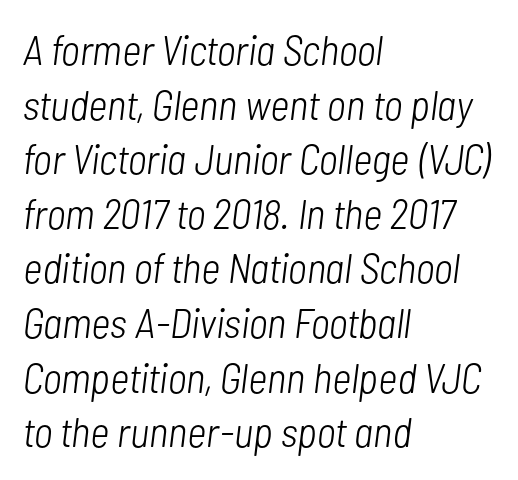
The image shows 42 px light, condensed type, italic (leaning right); set left-aligned, normal line spacing (1.3x), normal letter spacing, not underlined; low stroke contrast and a medium x-height.
